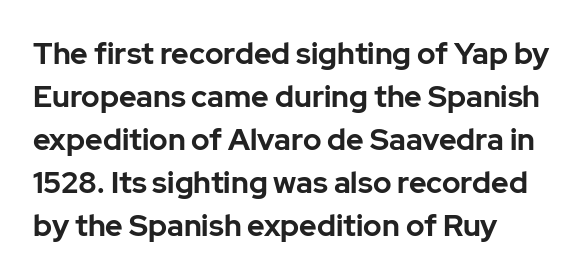
Q: Is the text bold? A: Yes.
Q: Is the text italic (slanted)? A: No, it is upright.
Q: Is the typeface a serif or a sans-serif typeface? A: Sans-serif.
Q: Is the text underlined? A: No.
Q: How is the paragraph aligned? A: Left-aligned.
Q: Is the spacing between letters normal or unusually wide? A: Normal.
Q: Is the spacing between lines tight, normal or loose? A: Normal.
Q: Width (condensed, normal, or wide)? A: Normal.
Q: Stroke contrast? A: Low.
Q: x-height? A: Medium.
Q: Monospaced? A: No.
